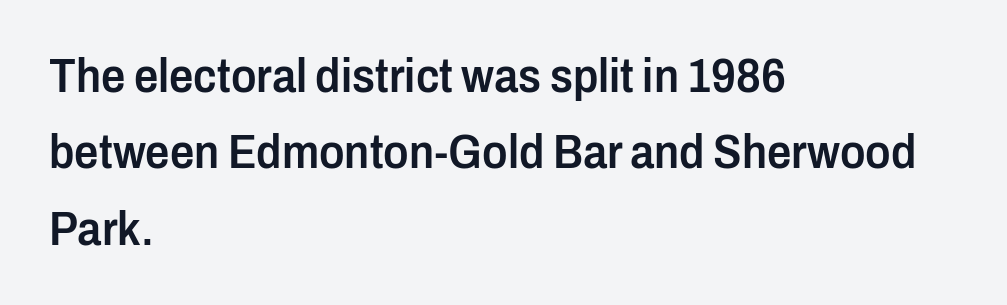
Q: Is the text bold? A: Semi-bold.
Q: Is the text italic (slanted)? A: No, it is upright.
Q: Is the typeface a serif or a sans-serif typeface? A: Sans-serif.
Q: Is the text underlined? A: No.
Q: How is the paragraph aligned? A: Left-aligned.
Q: Is the spacing between letters normal or unusually wide? A: Normal.
Q: Is the spacing between lines tight, normal or loose? A: Normal.
Q: Width (condensed, normal, or wide)? A: Condensed.
Q: Stroke contrast? A: Low.
Q: x-height? A: Medium.
Q: Monospaced? A: No.
